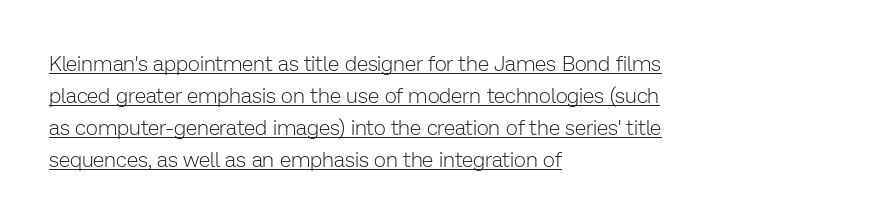
Q: Is the text bold? A: No.
Q: Is the text italic (slanted)? A: No, it is upright.
Q: Is the text underlined? A: Yes.
Q: How is the paragraph aligned? A: Left-aligned.
Q: Is the spacing between letters normal or unusually wide? A: Normal.
Q: Is the spacing between lines tight, normal or loose? A: Normal.
